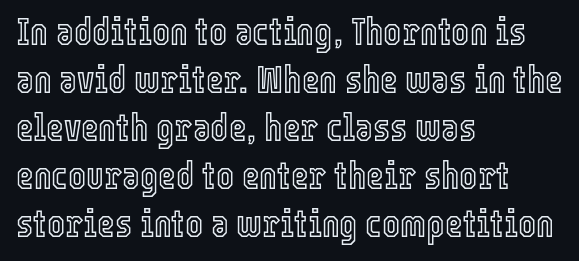
Q: Is the text italic (slanted)? A: No, it is upright.
Q: Is the text underlined? A: No.
Q: How is the paragraph aligned? A: Left-aligned.
Q: Is the spacing between letters normal or unusually wide? A: Normal.
Q: Is the spacing between lines tight, normal or loose? A: Normal.
Q: Width (condensed, normal, or wide)? A: Condensed.
Q: x-height? A: Medium.
Q: Monospaced? A: No.
